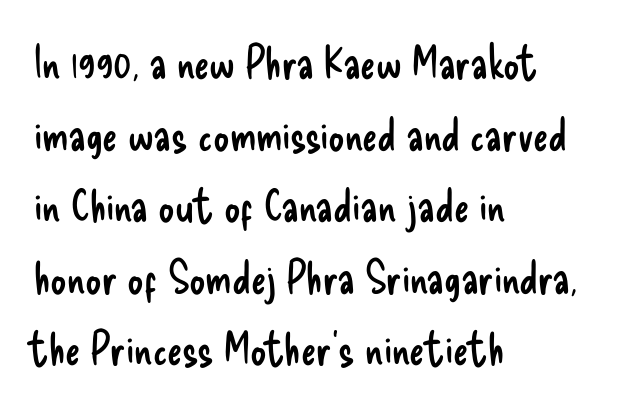
The image shows 45 px regular-weight, condensed sans-serif type, upright; set left-aligned, normal line spacing (1.59x), normal letter spacing, not underlined; low stroke contrast and a small x-height.
